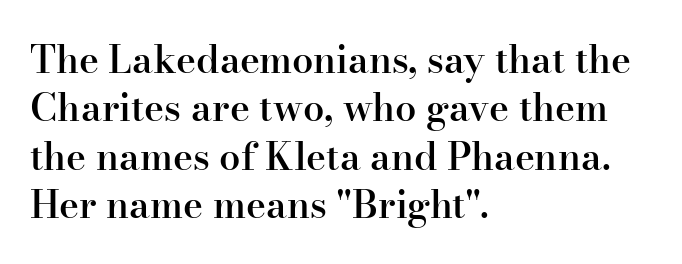
The image shows 38 px semibold serif type, upright; set left-aligned, normal line spacing (1.27x), normal letter spacing, not underlined; high stroke contrast and a small x-height.
